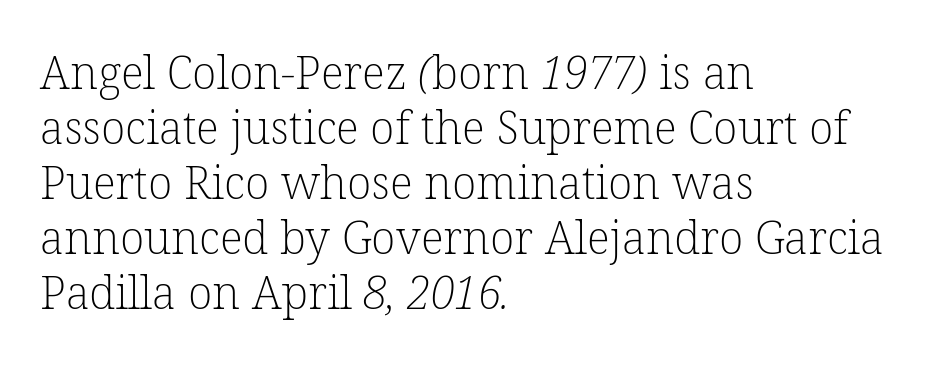
{"serif": "yes", "bold": "no", "weight": "light", "width": "normal", "stroke_contrast": "low", "x_height": "medium", "monospaced": "no", "underline": "no", "align": "left", "line_spacing_ratio": 1.22, "letter_spacing": "normal", "letter_spacing_em": 0.0, "glyph_px": 45}
